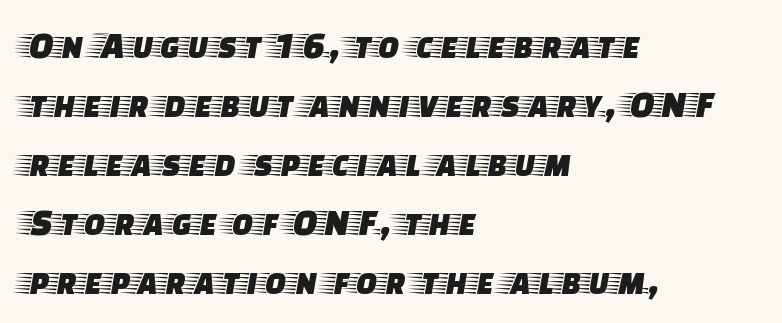
Q: Is the text italic (slanted)? A: Yes.
Q: Is the typeface a serif or a sans-serif typeface? A: Serif.
Q: Is the text underlined? A: No.
Q: How is the paragraph aligned? A: Left-aligned.
Q: Is the spacing between letters normal or unusually wide? A: Normal.
Q: Is the spacing between lines tight, normal or loose? A: Normal.
Q: Width (condensed, normal, or wide)? A: Wide.
Q: Stroke contrast? A: Low.
Q: x-height? A: Large.
Q: Monospaced? A: No.
